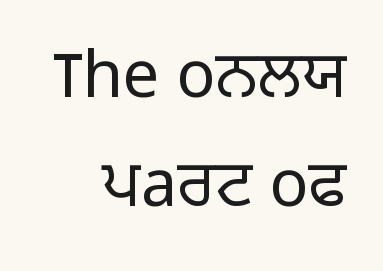
The image shows 65 px light sans-serif type, upright; set normal line spacing (1.68x), normal letter spacing, not underlined; low stroke contrast and a medium x-height.
